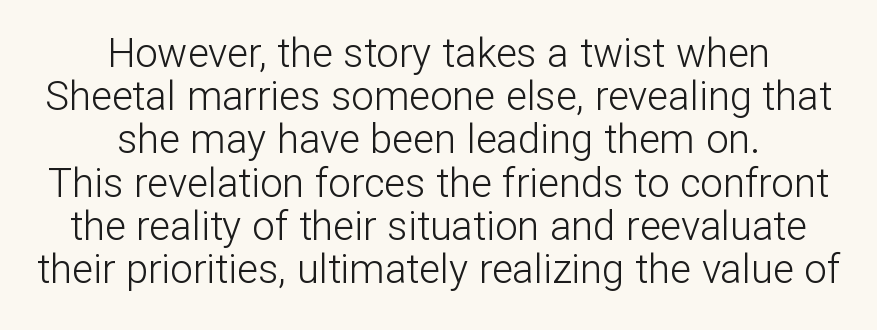
{"serif": "no", "italic": "no", "bold": "no", "weight": "light", "width": "normal", "stroke_contrast": "low", "x_height": "medium", "monospaced": "no", "underline": "no", "align": "center", "line_spacing": "tight", "line_spacing_ratio": 1.08, "letter_spacing": "normal", "letter_spacing_em": 0.0, "glyph_px": 40}
